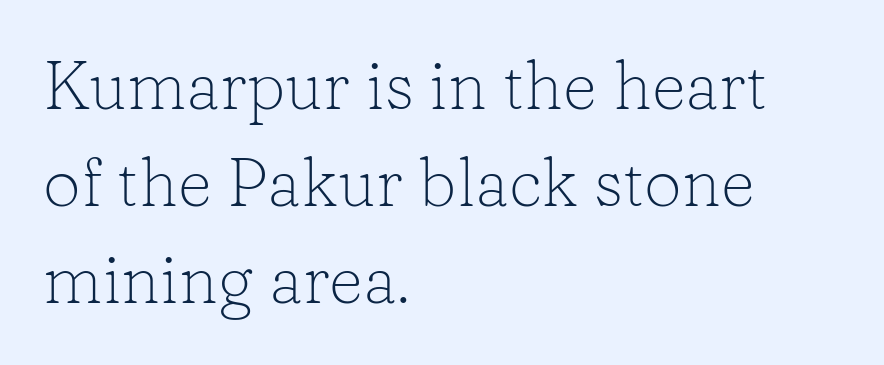
Is there much room between lines? A standard amount, neither cramped nor airy. Each letter's strokes conclude with small projecting serifs. Tracking here is standard; glyphs follow each other at the usual distance. Varying glyph widths throughout — classic text-font behaviour. The typesetting does not lean heavy: it is not bold.
